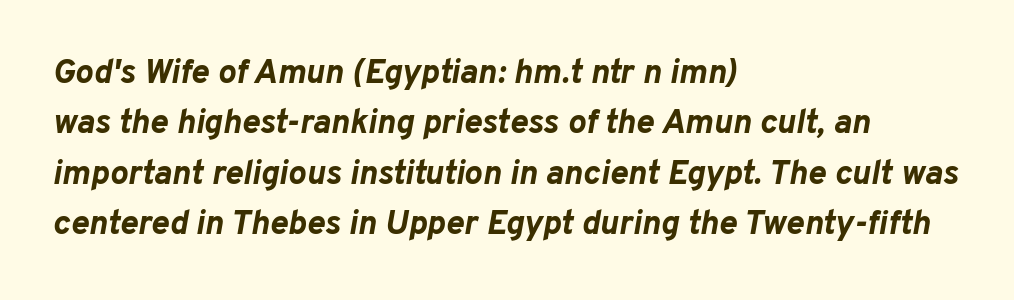
Q: Is the text bold? A: Yes.
Q: Is the text italic (slanted)? A: Yes, it leans right by about 10 degrees.
Q: Is the text underlined? A: No.
Q: How is the paragraph aligned? A: Left-aligned.
Q: Is the spacing between letters normal or unusually wide? A: Normal.
Q: Is the spacing between lines tight, normal or loose? A: Normal.
Q: Width (condensed, normal, or wide)? A: Normal.
Q: Stroke contrast? A: Low.
Q: x-height? A: Medium.
Q: Monospaced? A: No.
